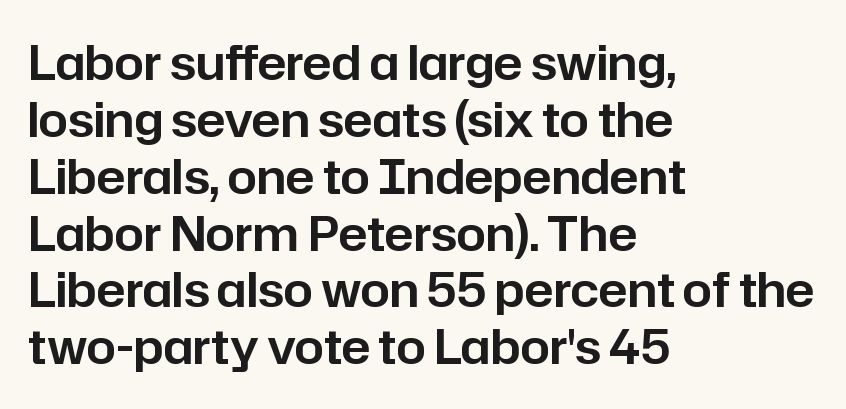
{"serif": "no", "italic": "no", "width": "normal", "stroke_contrast": "low", "x_height": "medium", "monospaced": "no", "underline": "no", "align": "left", "line_spacing_ratio": 1.21, "letter_spacing": "normal", "letter_spacing_em": 0.0, "glyph_px": 47}
